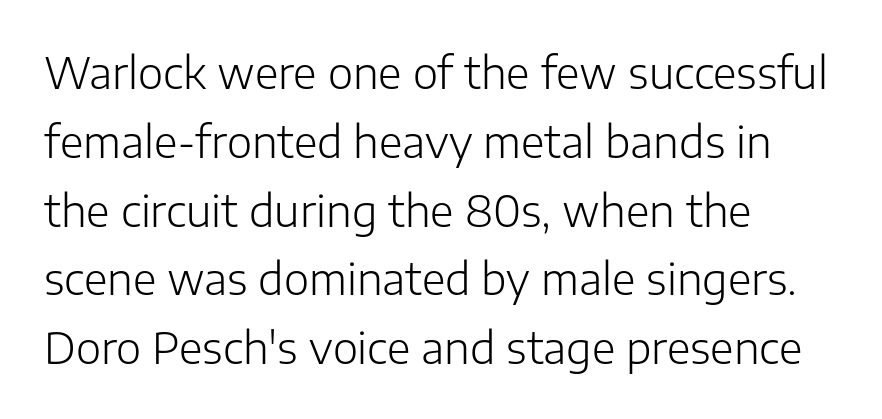
The image shows 43 px light sans-serif type, upright; set left-aligned, normal line spacing (1.6x), normal letter spacing, not underlined; low stroke contrast and a medium x-height.
